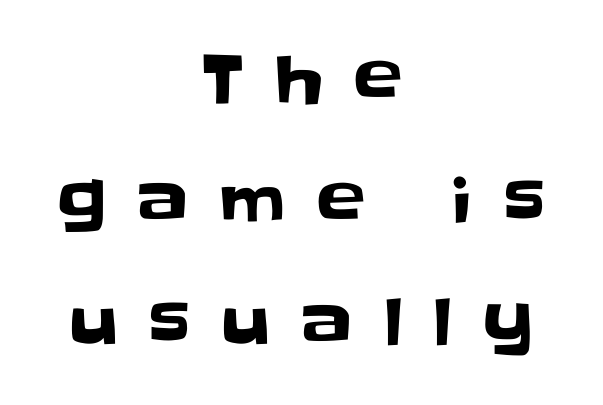
Someone cranked the tracking dial way up on this one. Teacher's note: observe the equal gaps on both sides — that is centered alignment. Are there feet on the stems? There aren't — it's a sans. Type without underlining. A typesetter would mark this as roman, not italic.
